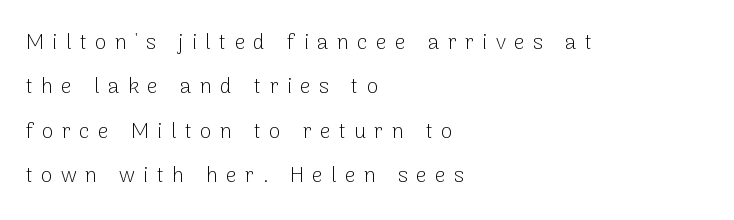
The image shows 21 px text type, upright; set left-aligned, loose line spacing (2.11x), unusually wide letter spacing (+0.4 em), not underlined.
